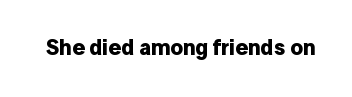
Q: Is the text bold? A: Yes.
Q: Is the text italic (slanted)? A: No, it is upright.
Q: Is the text underlined? A: No.
Q: Is the spacing between letters normal or unusually wide? A: Normal.
